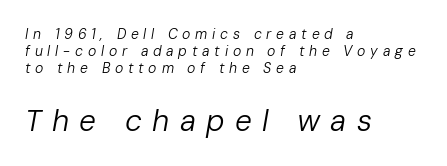
These lines stack with their left ends in a neat column. Type size steps up from the first block to the second. A typesetter would mark this as italic. A typesetter would call this heavily tracked-out type. The gap between lines stays unmarked.
